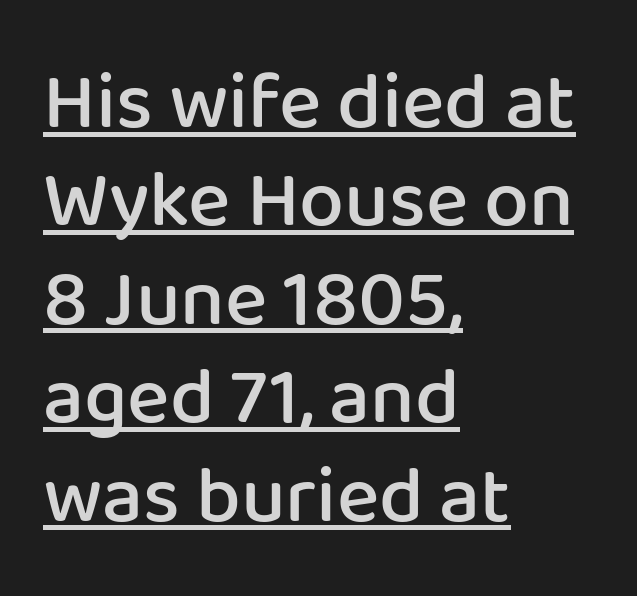
Q: Is the text bold? A: Semi-bold.
Q: Is the text italic (slanted)? A: No, it is upright.
Q: Is the typeface a serif or a sans-serif typeface? A: Sans-serif.
Q: Is the text underlined? A: Yes.
Q: How is the paragraph aligned? A: Left-aligned.
Q: Is the spacing between letters normal or unusually wide? A: Normal.
Q: Width (condensed, normal, or wide)? A: Normal.
Q: Stroke contrast? A: Low.
Q: x-height? A: Medium.
Q: Monospaced? A: No.
